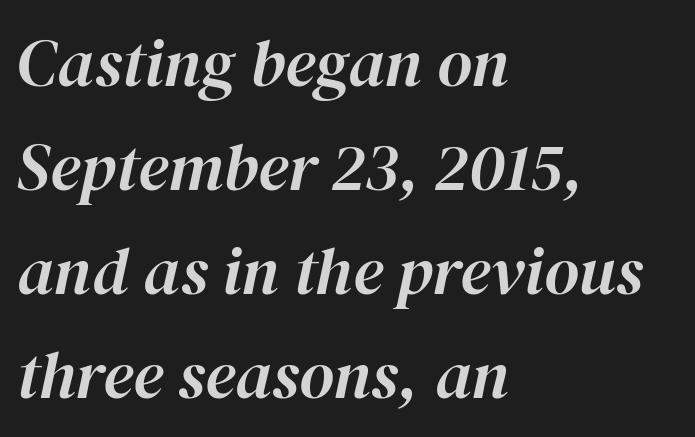
The image shows 67 px text type, italic (leaning right); set left-aligned, normal line spacing (1.55x), normal letter spacing, not underlined; high stroke contrast and a medium x-height.
